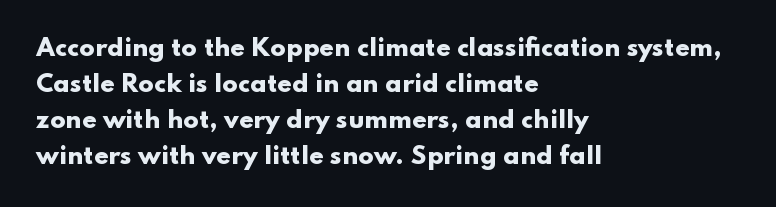
Q: Is the text bold? A: Yes.
Q: Is the text italic (slanted)? A: No, it is upright.
Q: Is the text underlined? A: No.
Q: How is the paragraph aligned? A: Left-aligned.
Q: Is the spacing between letters normal or unusually wide? A: Normal.
Q: Is the spacing between lines tight, normal or loose? A: Normal.
